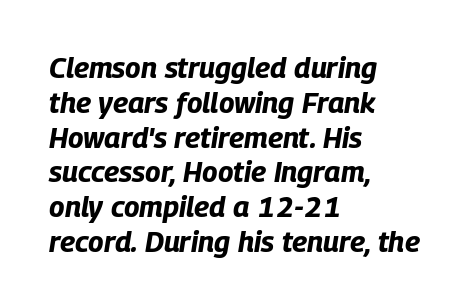
{"italic": "yes", "lean": "right", "slant_degrees": 9, "bold": "yes", "weight": "bold", "width": "condensed", "stroke_contrast": "low", "x_height": "large", "monospaced": "no", "underline": "no", "align": "left", "line_spacing_ratio": 1.2, "letter_spacing": "normal", "letter_spacing_em": 0.0, "glyph_px": 29}
